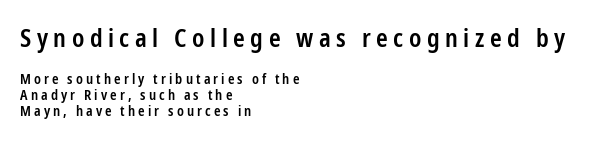
{"italic": "no", "bold": "semi", "underline": "no", "align": "left", "line_spacing": "tight", "line_spacing_ratio": 1.15, "letter_spacing": "wide", "letter_spacing_em": 0.22, "larger_block": "first", "size_ratio": 1.79, "glyph_px": 25}
